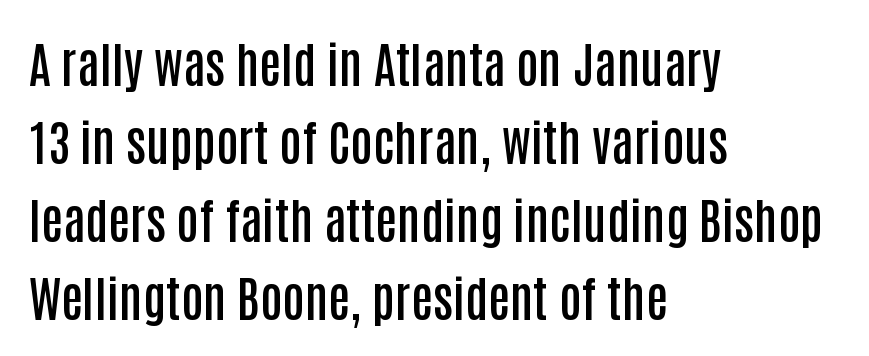
Looks like regular typesetting: each glyph gets only the width it needs. The glyphs in this specimen are sans serif. These lines carry some extra weight — a demibold, not a full bold. The type is set solid horizontally, with unmodified tracking.
